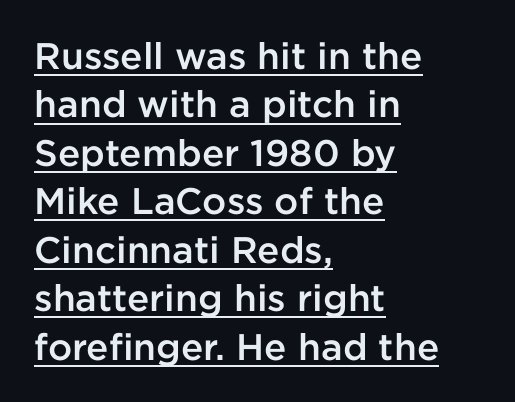
{"serif": "no", "italic": "no", "bold": "semi", "weight": "semibold", "width": "normal", "stroke_contrast": "low", "x_height": "medium", "monospaced": "no", "underline": "yes", "align": "left", "line_spacing": "normal", "line_spacing_ratio": 1.31, "letter_spacing": "normal", "letter_spacing_em": 0.0, "glyph_px": 37}
